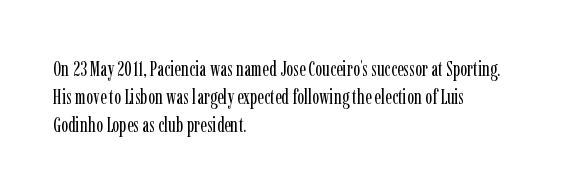
{"italic": "no", "bold": "no", "underline": "no", "align": "left", "line_spacing": "normal", "line_spacing_ratio": 1.33, "letter_spacing": "normal", "letter_spacing_em": 0.0, "glyph_px": 21}
